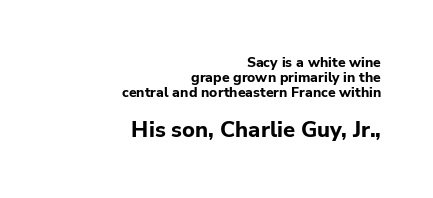
Casual observation: everything's shoved over to the right. Stroke thickness is high; the sample reads as a true bold. No word sits above an underline. Whoever set this made the second block the dominant, larger element. No italicization has been applied; the sample stays upright.
